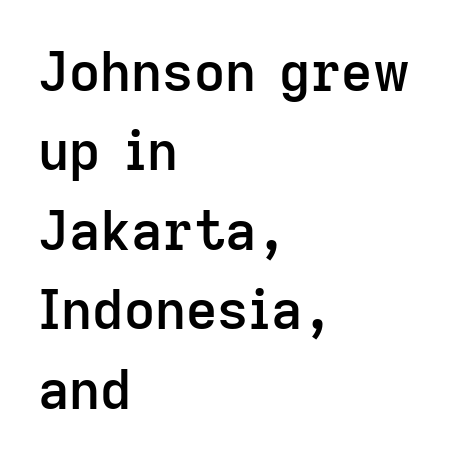
The glyphs are unaccompanied by any horizontal stroke below them. This sample has the flowing, uneven cadence of proportional lettering. Caption: semibold face, moderately heavy strokes. Quick note: interline space is typical. Grotesque or geometric, the face here clearly has no serifs.
